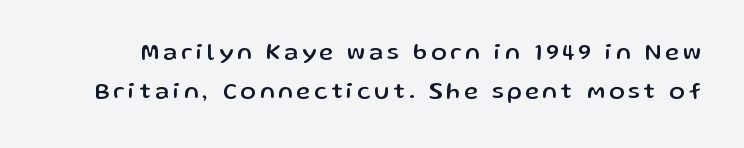
Q: Is the text italic (slanted)? A: No, it is upright.
Q: Is the text underlined? A: No.
Q: Is the spacing between lines tight, normal or loose? A: Normal.
